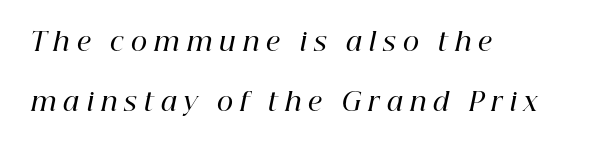
{"italic": "yes", "lean": "right", "slant_degrees": 12, "bold": "semi", "underline": "no", "align": "left", "line_spacing": "loose", "line_spacing_ratio": 2.41, "letter_spacing": "wide", "letter_spacing_em": 0.29, "glyph_px": 25}
